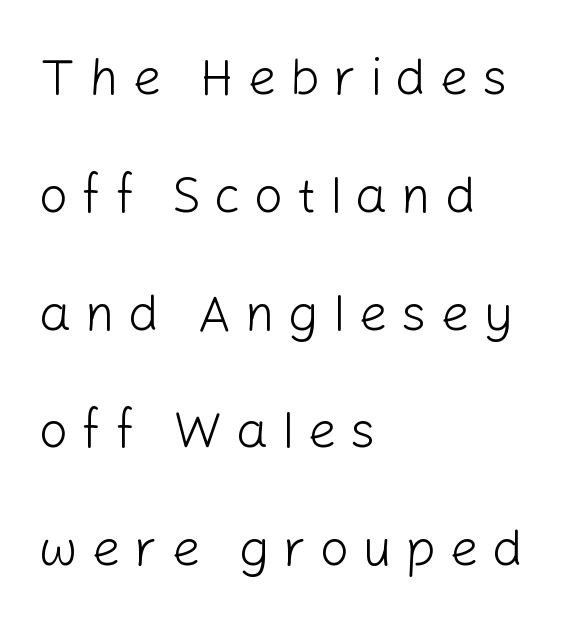
This rendering uses left alignment, leaving the right contour irregular. Underline: absent. The face used here is rendered with a markedly widened letterfit. Does the leading feel generous? Absolutely, it's lavish. Ordinary non-slanted type is in use.
